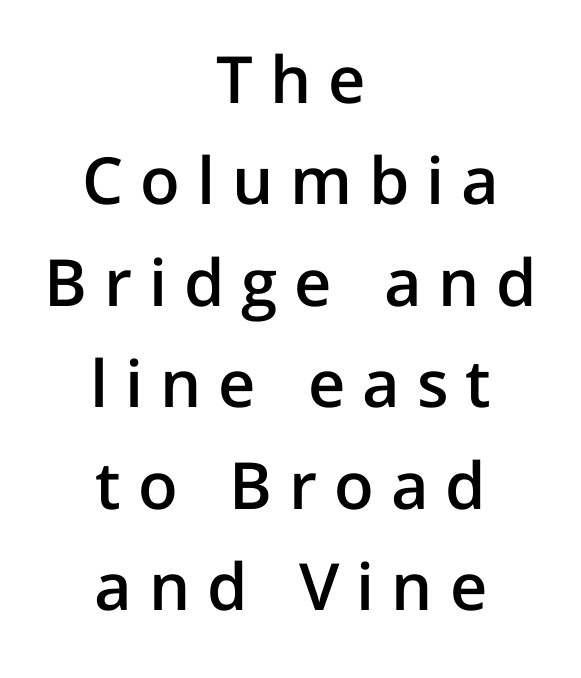
The image shows 65 px semibold sans-serif type, upright; set centered, normal line spacing (1.56x), unusually wide letter spacing (+0.26 em), not underlined; low stroke contrast and a medium x-height.
